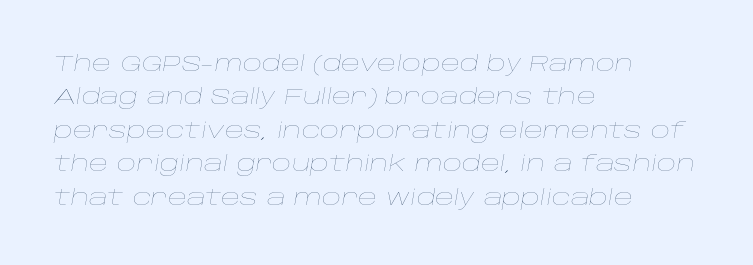
The image shows 21 px text type, italic (leaning right); set left-aligned, normal line spacing (1.59x), normal letter spacing, not underlined.
